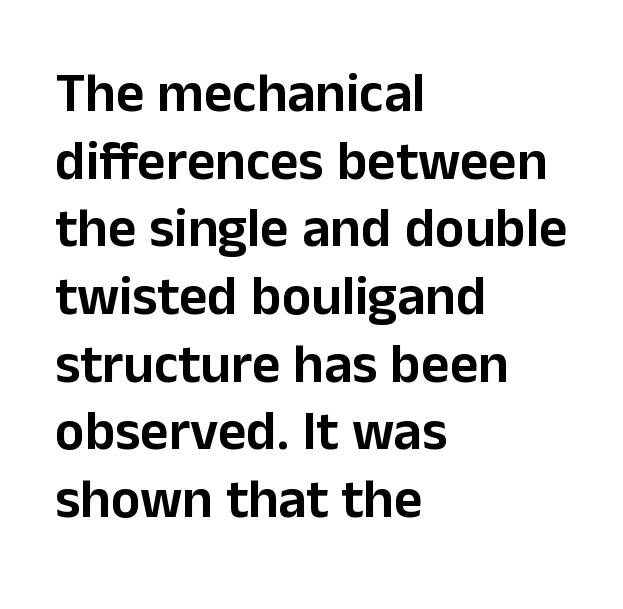
The image shows 55 px sans-serif type, upright; set left-aligned, line spacing 1.23x, normal letter spacing, not underlined; low stroke contrast and a medium x-height.
